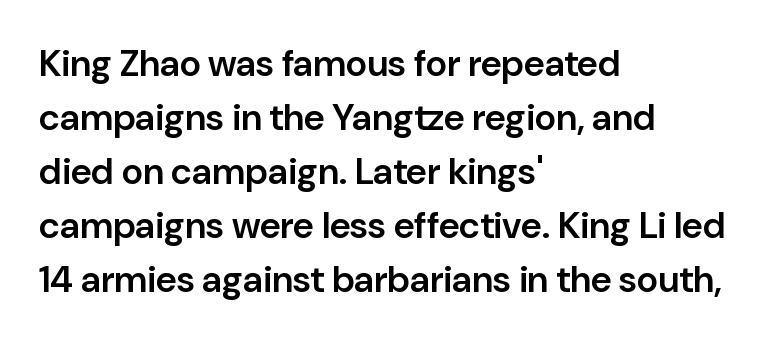
{"serif": "no", "italic": "no", "bold": "semi", "weight": "semibold", "width": "normal", "stroke_contrast": "low", "x_height": "medium", "monospaced": "no", "underline": "no", "align": "left", "line_spacing": "normal", "line_spacing_ratio": 1.46, "letter_spacing": "normal", "letter_spacing_em": 0.0, "glyph_px": 37}
